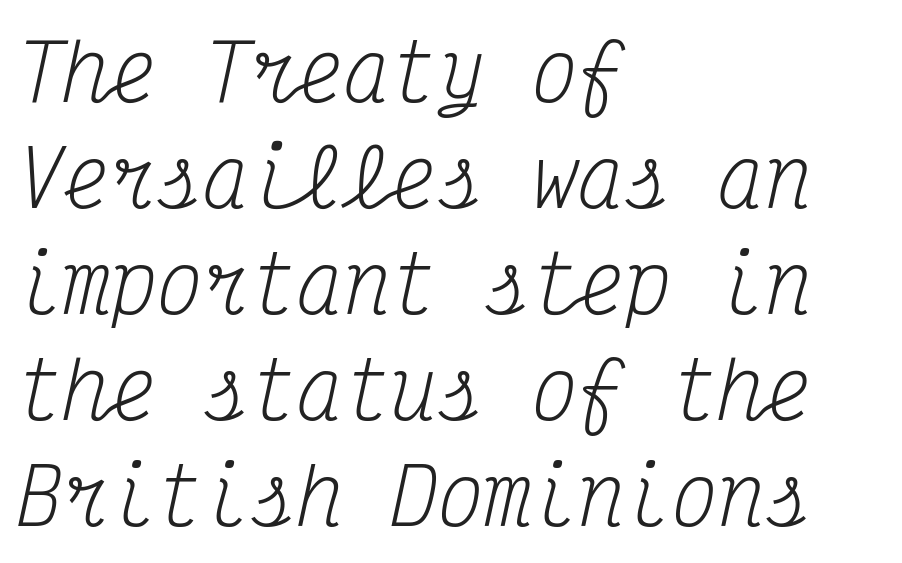
{"serif": "yes", "italic": "yes", "lean": "right", "slant_degrees": 12, "bold": "no", "weight": "regular", "width": "condensed", "stroke_contrast": "medium", "x_height": "medium", "monospaced": "yes", "underline": "no", "align": "left", "line_spacing": "normal", "line_spacing_ratio": 1.36, "letter_spacing": "normal", "letter_spacing_em": 0.0, "glyph_px": 78}
